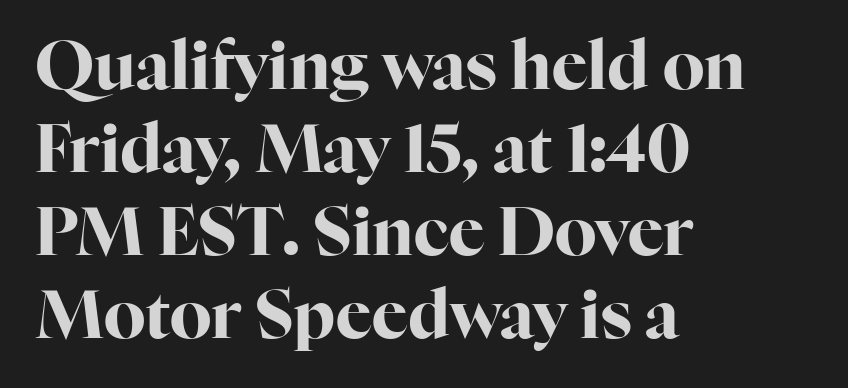
{"serif": "yes", "italic": "no", "bold": "yes", "weight": "bold", "width": "normal", "stroke_contrast": "high", "x_height": "medium", "monospaced": "no", "underline": "no", "align": "left", "line_spacing_ratio": 1.24, "letter_spacing": "normal", "letter_spacing_em": 0.0, "glyph_px": 67}
